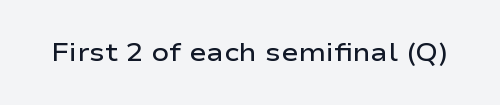
The image shows 26 px text type, upright; set normal letter spacing, not underlined.
